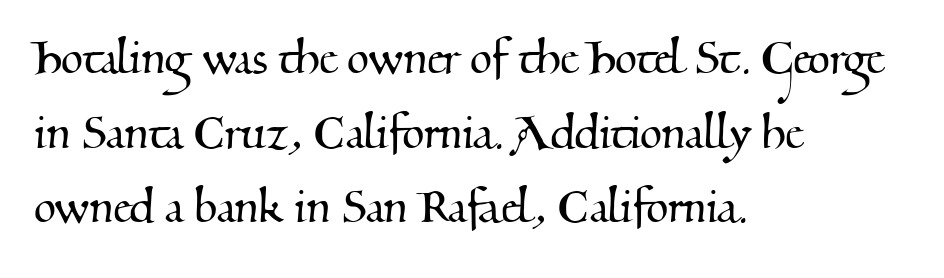
The image shows 57 px serif type; set left-aligned, normal line spacing (1.31x), normal letter spacing, not underlined; medium stroke contrast and a small x-height.
